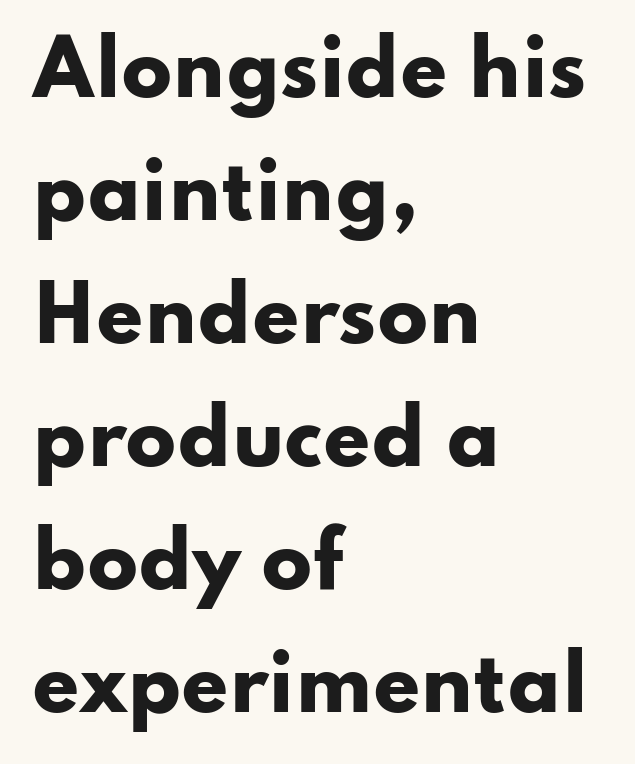
A typesetter would call this zero additional tracking. A dark, heavy texture on the line: the type is bold. Compared with a centered layout, this one pins lines to the left instead. Italic: no, the glyphs are upright roman.
